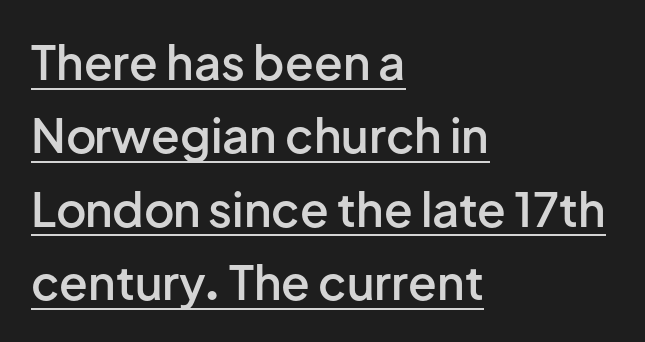
{"serif": "no", "italic": "no", "bold": "semi", "weight": "semibold", "width": "normal", "stroke_contrast": "low", "x_height": "medium", "monospaced": "no", "underline": "yes", "align": "left", "line_spacing": "normal", "line_spacing_ratio": 1.56, "letter_spacing": "normal", "letter_spacing_em": 0.0, "glyph_px": 47}
